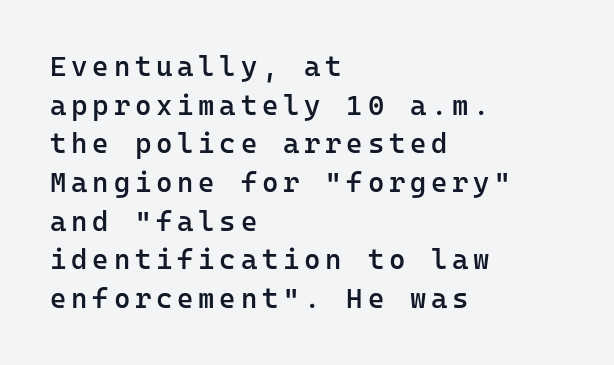
Descender tails drop into unmarked territory. A fair bit of extra ink — the face is semibold, not bold. Italic: no, the glyphs are upright roman. The designer went with a sans here, leaving each stem footless. The rendering anchors every line to the left-hand side.
